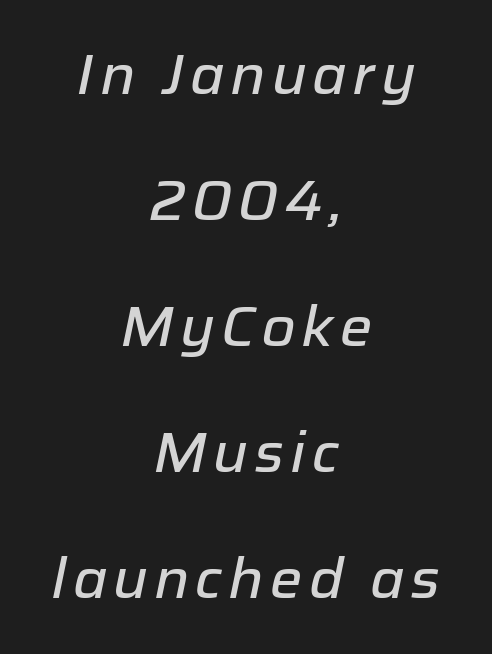
Q: Is the text italic (slanted)? A: Yes, it leans right by about 12 degrees.
Q: Is the text underlined? A: No.
Q: How is the paragraph aligned? A: Centered.
Q: Is the spacing between lines tight, normal or loose? A: Loose.
Q: Width (condensed, normal, or wide)? A: Normal.
Q: Stroke contrast? A: Low.
Q: x-height? A: Medium.
Q: Monospaced? A: No.
